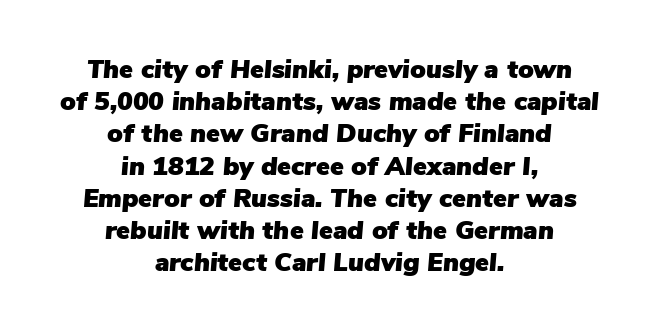
The image shows 26 px text type, italic (leaning right); set centered, line spacing 1.24x, normal letter spacing, not underlined.
